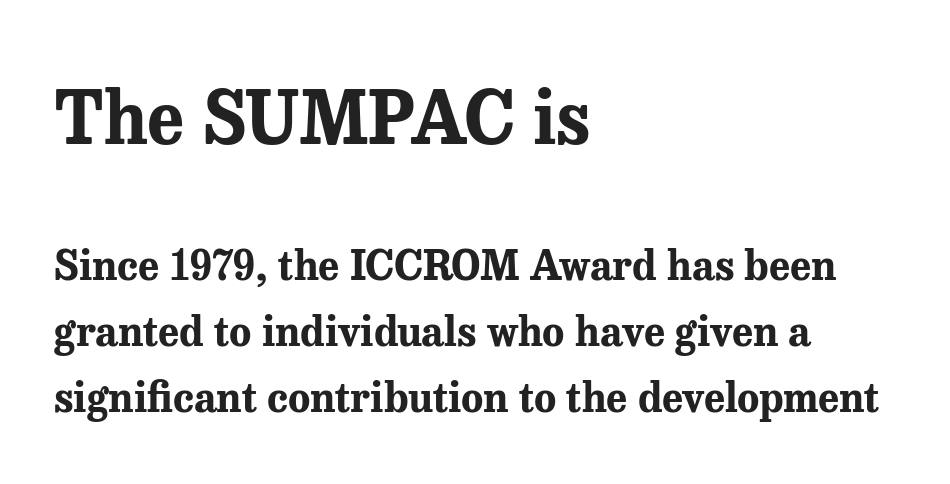
Q: Is the text bold? A: Yes.
Q: Is the text italic (slanted)? A: No, it is upright.
Q: Is the typeface a serif or a sans-serif typeface? A: Serif.
Q: Is the text underlined? A: No.
Q: How is the paragraph aligned? A: Left-aligned.
Q: Is the spacing between letters normal or unusually wide? A: Normal.
Q: Is the spacing between lines tight, normal or loose? A: Normal.
Q: Which block of text is set in a larger size, the first (top) or the second (bottom)? A: The first (top) one.
Q: Width (condensed, normal, or wide)? A: Normal.
Q: Stroke contrast? A: Medium.
Q: x-height? A: Medium.
Q: Monospaced? A: No.
